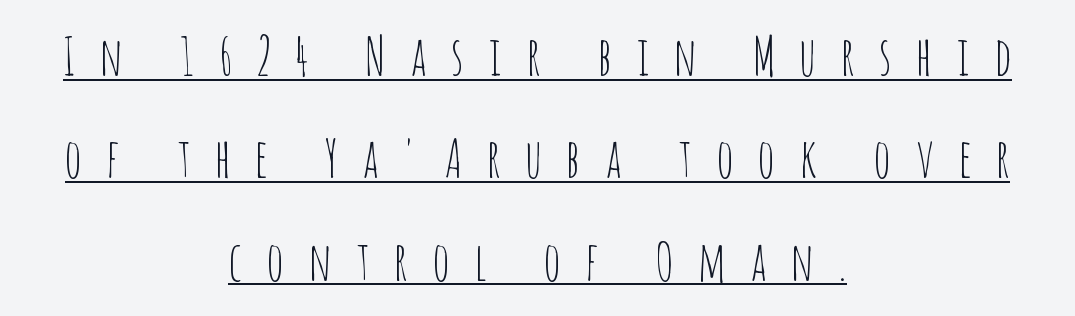
Loose tracking; the words dissolve into strings of separated letters. Every stem runs plumb, perpendicular to the baseline. Alignment: centered. Check the space under the baseline: a stroke is drawn there.
